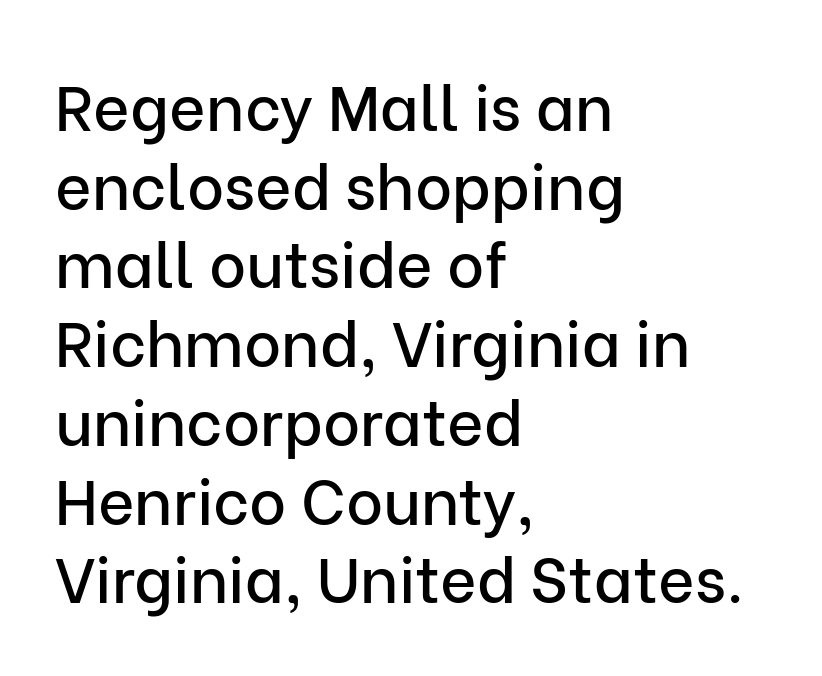
Q: Is the text italic (slanted)? A: No, it is upright.
Q: Is the typeface a serif or a sans-serif typeface? A: Sans-serif.
Q: Is the text underlined? A: No.
Q: How is the paragraph aligned? A: Left-aligned.
Q: Is the spacing between letters normal or unusually wide? A: Normal.
Q: Is the spacing between lines tight, normal or loose? A: Normal.
Q: Width (condensed, normal, or wide)? A: Normal.
Q: Stroke contrast? A: Low.
Q: x-height? A: Medium.
Q: Monospaced? A: No.
